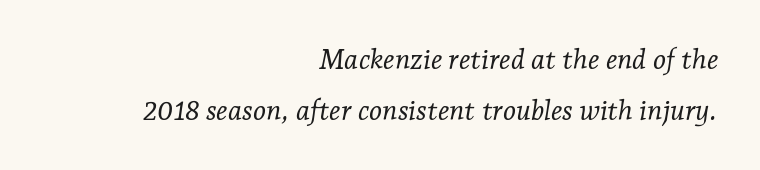
{"serif": "yes", "italic": "yes", "lean": "right", "slant_degrees": 7, "bold": "no", "weight": "light", "width": "normal", "stroke_contrast": "low", "x_height": "medium", "monospaced": "no", "underline": "no", "align": "right", "line_spacing_ratio": 1.83, "letter_spacing": "normal", "letter_spacing_em": 0.0, "glyph_px": 28}
